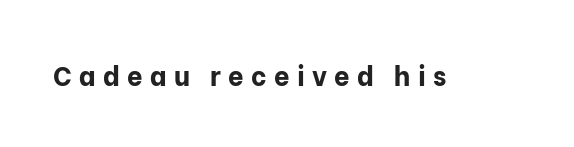
Look at the tracking — it's clearly loosened, letters drifting apart. Notice how the stems are strictly vertical — no italics here. Bold? Absolutely — the strokes are thick and heavy. Just letters on the line, the space beneath them empty.
